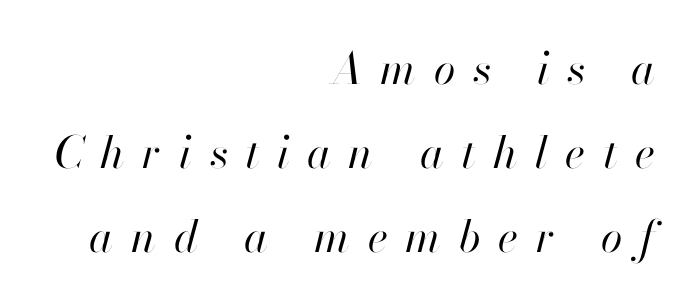
Q: Is the text bold? A: No.
Q: Is the text italic (slanted)? A: Yes, it leans right by about 13 degrees.
Q: Is the text underlined? A: No.
Q: How is the paragraph aligned? A: Right-aligned.
Q: Is the spacing between letters normal or unusually wide? A: Unusually wide.
Q: Is the spacing between lines tight, normal or loose? A: Loose.
Q: Width (condensed, normal, or wide)? A: Normal.
Q: Stroke contrast? A: High.
Q: x-height? A: Small.
Q: Monospaced? A: No.
